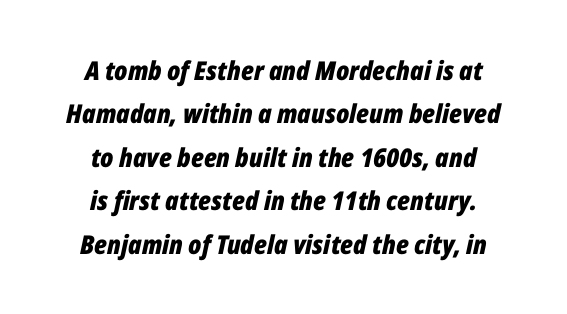
Q: Is the text bold? A: Yes.
Q: Is the text italic (slanted)? A: Yes, it leans right by about 12 degrees.
Q: Is the text underlined? A: No.
Q: How is the paragraph aligned? A: Centered.
Q: Is the spacing between letters normal or unusually wide? A: Normal.
Q: Is the spacing between lines tight, normal or loose? A: Normal.
